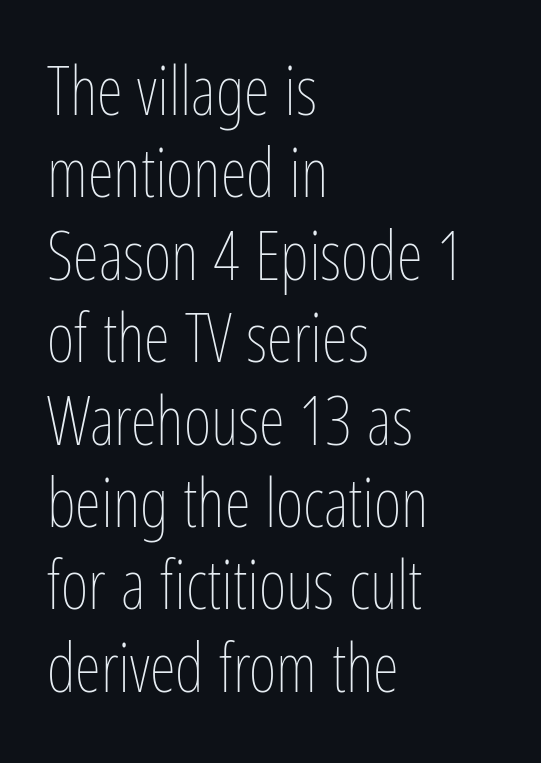
{"italic": "no", "bold": "no", "weight": "thin", "width": "condensed", "stroke_contrast": "low", "x_height": "medium", "monospaced": "no", "underline": "no", "align": "left", "line_spacing_ratio": 1.23, "letter_spacing": "normal", "letter_spacing_em": 0.0, "glyph_px": 67}
